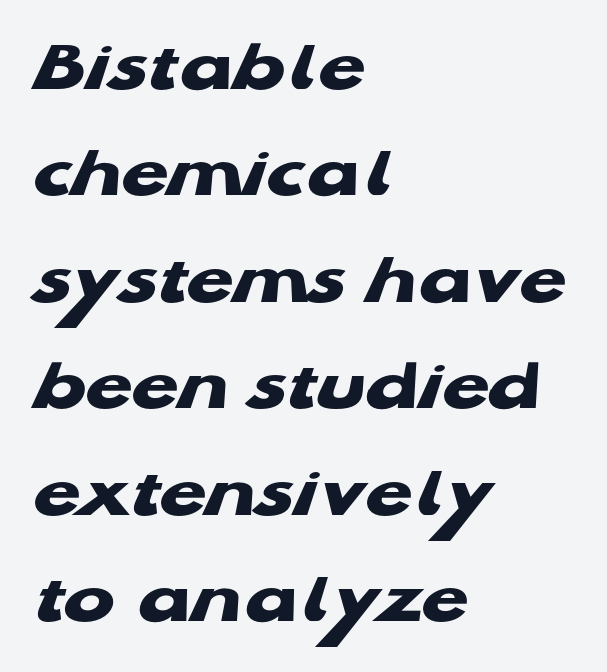
{"serif": "no", "bold": "yes", "weight": "heavy", "width": "wide", "stroke_contrast": "low", "x_height": "medium", "monospaced": "no", "underline": "no", "align": "left", "line_spacing": "normal", "line_spacing_ratio": 1.4, "letter_spacing": "normal", "letter_spacing_em": 0.0, "glyph_px": 76}
